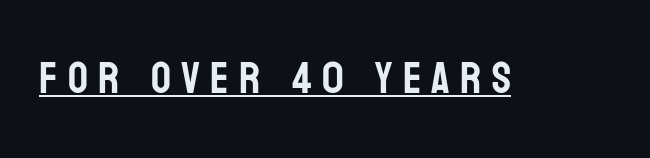
The image shows 44 px condensed sans-serif type, upright; set unusually wide letter spacing (+0.23 em), underlined; low stroke contrast and a large x-height.
